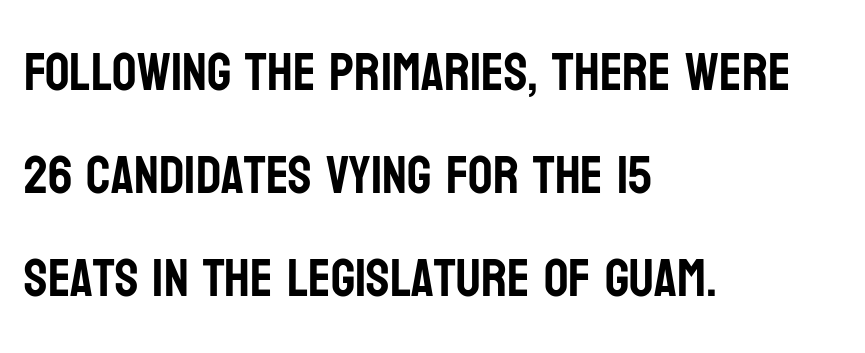
The image shows 54 px condensed sans-serif type, upright; set left-aligned, loose line spacing (1.91x), normal letter spacing, not underlined; low stroke contrast and a large x-height.
